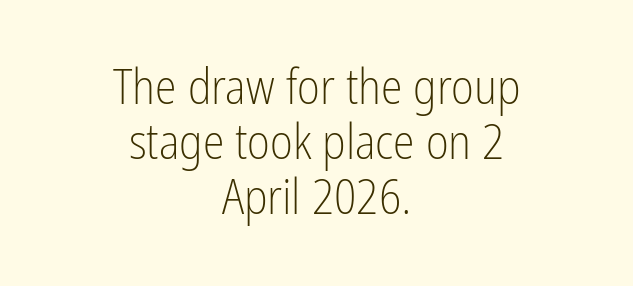
Q: Is the text bold? A: No.
Q: Is the text italic (slanted)? A: No, it is upright.
Q: Is the typeface a serif or a sans-serif typeface? A: Sans-serif.
Q: Is the text underlined? A: No.
Q: How is the paragraph aligned? A: Centered.
Q: Is the spacing between letters normal or unusually wide? A: Normal.
Q: Is the spacing between lines tight, normal or loose? A: Tight.
Q: Width (condensed, normal, or wide)? A: Condensed.
Q: Stroke contrast? A: Low.
Q: x-height? A: Medium.
Q: Monospaced? A: No.
